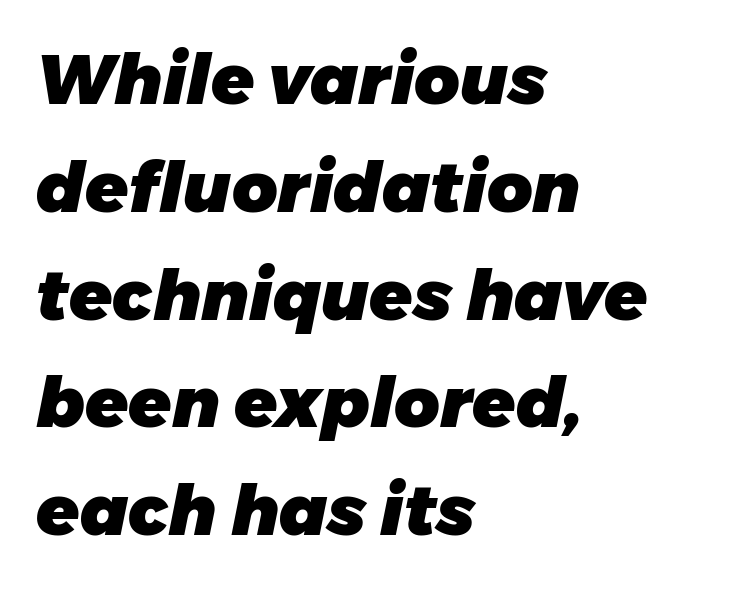
The image shows 70 px heavy type, italic (leaning right); set left-aligned, normal line spacing (1.54x), normal letter spacing, not underlined; low stroke contrast and a medium x-height.
